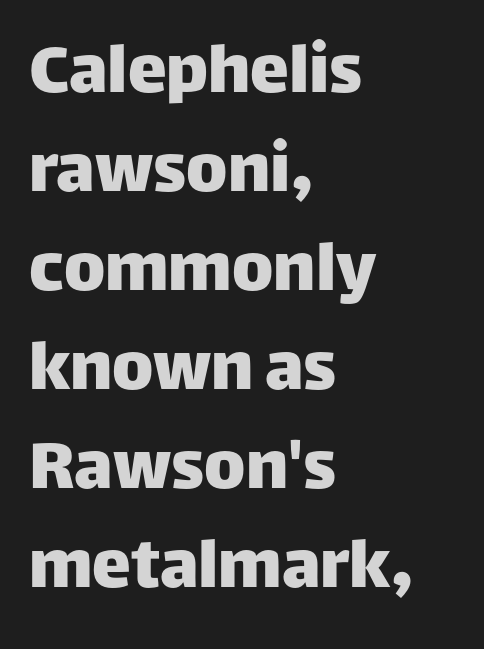
This rendering employs a face without finishing strokes, i.e., a sans-serif. The letters stand straight up with perfectly vertical stems. Spacing between characters is what you'd get straight out of the box. Whoever set this chose a conventional vertical rhythm.
